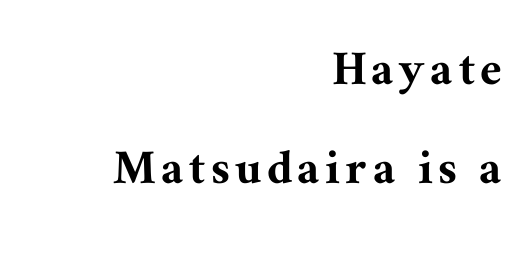
The image shows 54 px serif type, upright; set right-aligned, line spacing 1.84x, not underlined; medium stroke contrast and a medium x-height.
